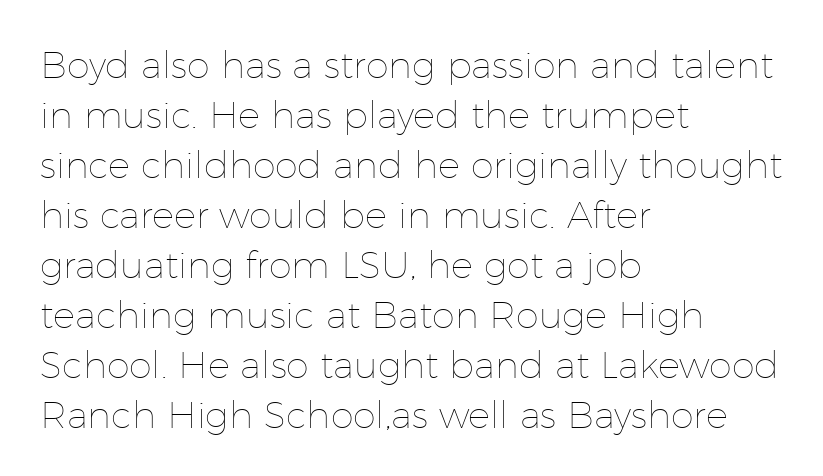
This block has exactly the height ordinary leading produces. Weight: in the light-to-regular range. Spacing verdict: proportional, widths tailored to each character. Anything drawn beneath the words? Only blank space. Between one letter and the next there's only the usual sliver of space. Is the block centered? No — it sits flush against the left margin.
